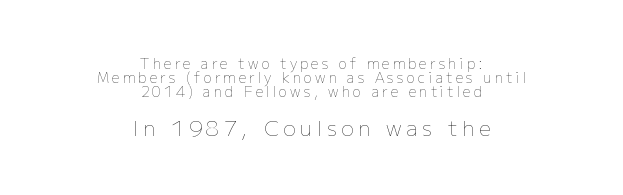
The image shows 21 px text type, upright; set centered, tight line spacing (1.0x), unusually wide letter spacing (+0.22 em), not underlined; the second (bottom) block is 1.5x larger.
